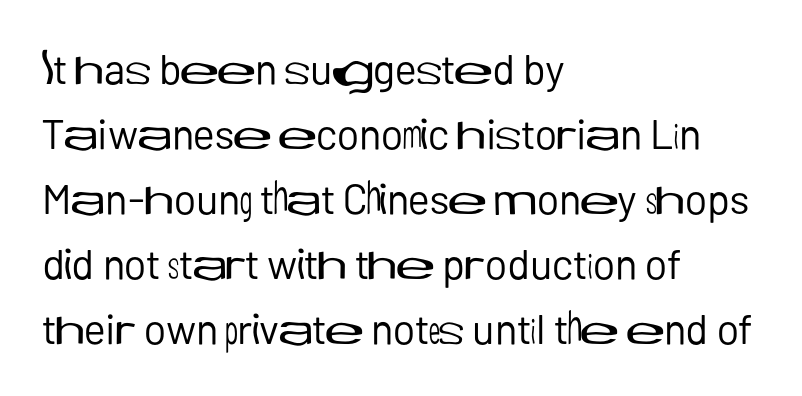
The image shows 42 px regular-weight sans-serif type, upright; set left-aligned, normal line spacing (1.55x), normal letter spacing, not underlined; low stroke contrast and a medium x-height.
